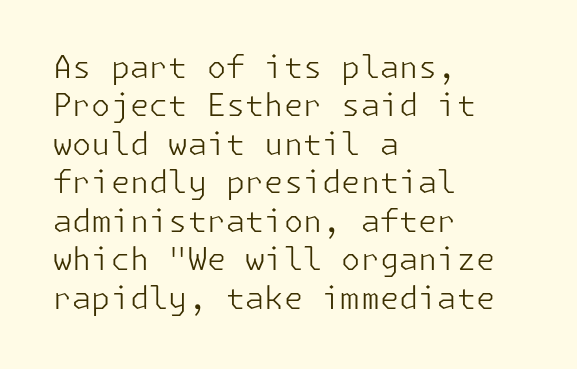
Q: Is the text bold? A: No.
Q: Is the text italic (slanted)? A: No, it is upright.
Q: Is the typeface a serif or a sans-serif typeface? A: Sans-serif.
Q: Is the text underlined? A: No.
Q: How is the paragraph aligned? A: Left-aligned.
Q: Is the spacing between letters normal or unusually wide? A: Normal.
Q: Width (condensed, normal, or wide)? A: Normal.
Q: Stroke contrast? A: Low.
Q: x-height? A: Medium.
